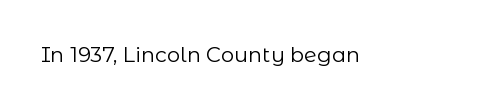
Q: Is the text bold? A: No.
Q: Is the text italic (slanted)? A: No, it is upright.
Q: Is the text underlined? A: No.
Q: Is the spacing between letters normal or unusually wide? A: Normal.
